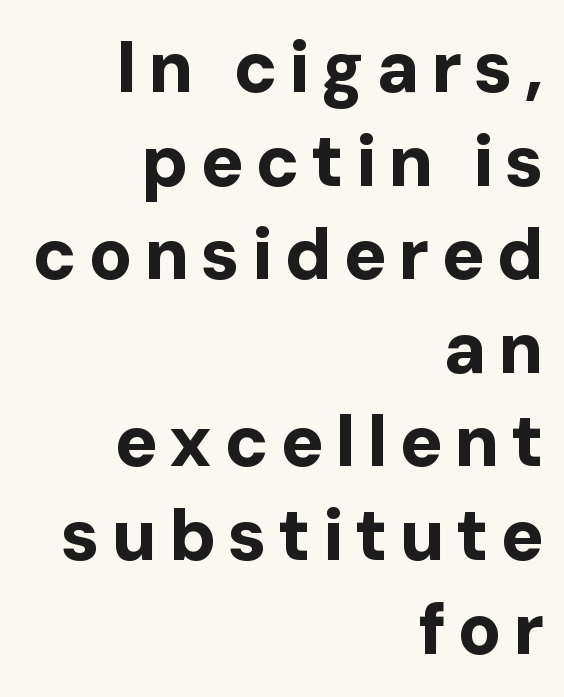
Q: Is the text bold? A: Yes.
Q: Is the text italic (slanted)? A: No, it is upright.
Q: Is the typeface a serif or a sans-serif typeface? A: Sans-serif.
Q: Is the text underlined? A: No.
Q: How is the paragraph aligned? A: Right-aligned.
Q: Is the spacing between lines tight, normal or loose? A: Normal.
Q: Width (condensed, normal, or wide)? A: Normal.
Q: Stroke contrast? A: Low.
Q: x-height? A: Medium.
Q: Monospaced? A: No.
